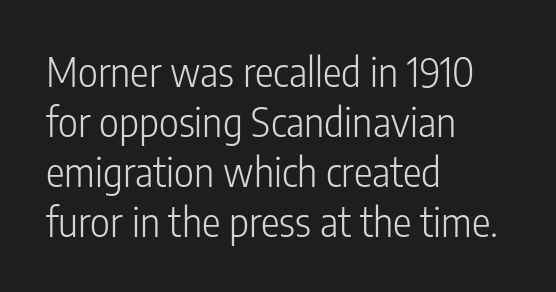
{"serif": "no", "italic": "no", "bold": "no", "weight": "light", "width": "condensed", "stroke_contrast": "low", "x_height": "medium", "monospaced": "no", "underline": "no", "align": "left", "line_spacing": "normal", "line_spacing_ratio": 1.28, "letter_spacing": "normal", "letter_spacing_em": 0.0, "glyph_px": 39}
